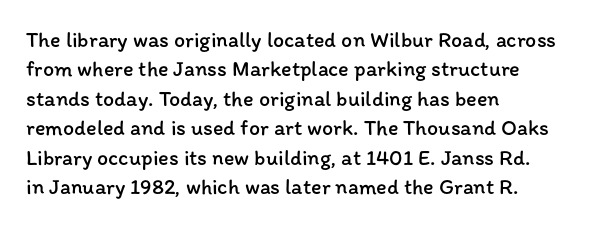
Bare-footed words on every line. Every stem runs plumb, perpendicular to the baseline. The typesetting does not lean heavy: it is not bold. Tracking value appears to be zero — textbook default spacing. The vertical gap from one line to the next is medium.
